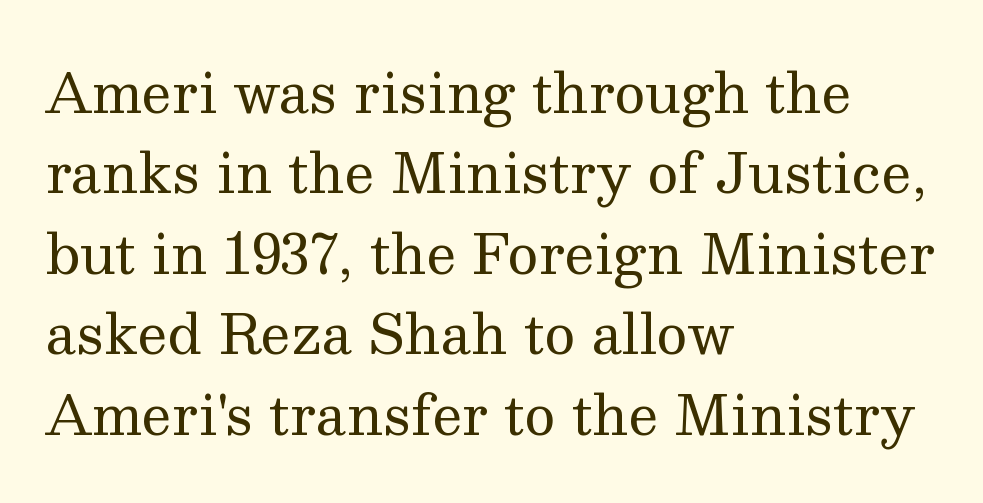
{"serif": "yes", "italic": "no", "bold": "no", "weight": "regular", "width": "normal", "stroke_contrast": "medium", "x_height": "medium", "monospaced": "no", "underline": "no", "align": "left", "line_spacing": "normal", "line_spacing_ratio": 1.49, "letter_spacing": "normal", "letter_spacing_em": 0.0, "glyph_px": 54}
